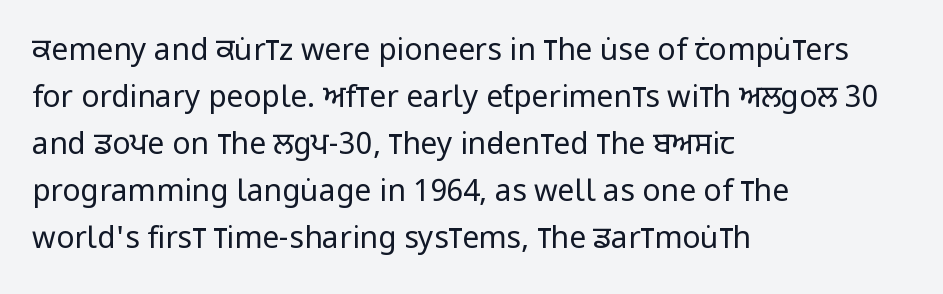
Each letter keeps its own natural width here, so spacing adapts to shape. These lines were composed using upright roman letters. Alignment: flush left. Quick note: interline space is typical. Bold? No — there's no thickening of the strokes. The tracking reads as untouched default to a designer's eye.
